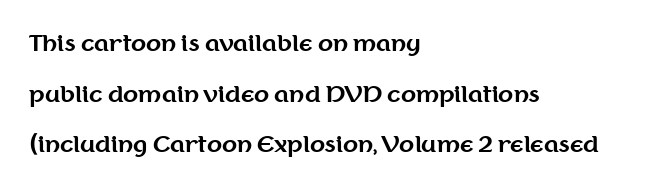
These words are printed bold, with thick strokes throughout. The typesetter chose a ragged-right arrangement here. This sample uses an upright cut, with every glyph sitting square on the baseline. A typesetter would call this leading open, well beyond the default.
